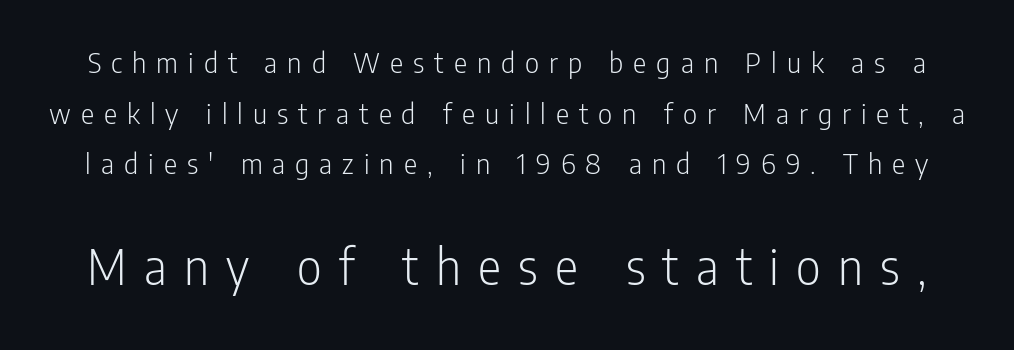
The image shows 54 px light, condensed sans-serif type, upright; set normal line spacing (1.63x), unusually wide letter spacing (+0.32 em), not underlined; the second (bottom) block is 1.74x larger; low stroke contrast and a medium x-height.
